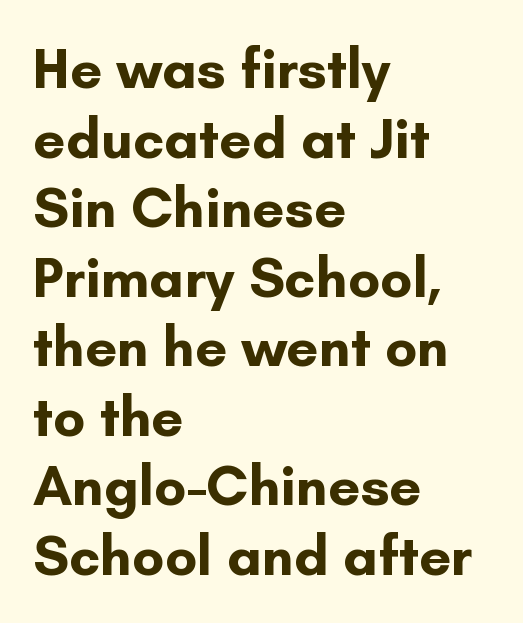
{"serif": "no", "italic": "no", "bold": "yes", "weight": "bold", "width": "normal", "stroke_contrast": "low", "x_height": "small", "monospaced": "no", "underline": "no", "align": "left", "line_spacing_ratio": 1.22, "letter_spacing": "normal", "letter_spacing_em": 0.0, "glyph_px": 57}
